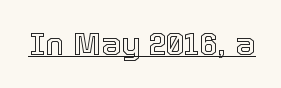
Somebody hit Ctrl+U on this one — the words are underlined. Spacing between characters is what you'd get straight out of the box. Is this a fixed-width face? No — the glyphs have proportional, varying widths. When letters stand straight like this, we call the style roman or upright.
